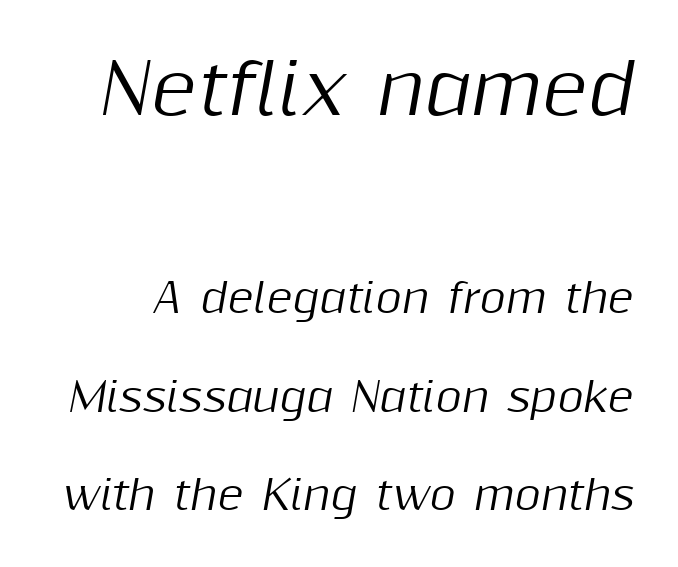
{"italic": "yes", "lean": "right", "slant_degrees": 10, "width": "normal", "stroke_contrast": "medium", "x_height": "medium", "monospaced": "no", "underline": "no", "line_spacing": "loose", "line_spacing_ratio": 2.46, "letter_spacing": "normal", "letter_spacing_em": 0.0, "larger_block": "first", "size_ratio": 1.75, "glyph_px": 70}
